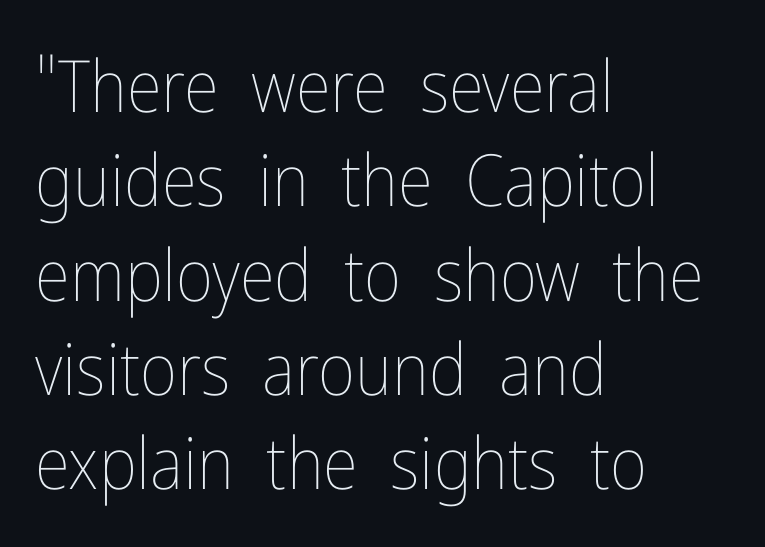
Q: Is the text bold? A: No.
Q: Is the text italic (slanted)? A: No, it is upright.
Q: Is the text underlined? A: No.
Q: How is the paragraph aligned? A: Left-aligned.
Q: Is the spacing between letters normal or unusually wide? A: Normal.
Q: Is the spacing between lines tight, normal or loose? A: Normal.
Q: Width (condensed, normal, or wide)? A: Condensed.
Q: Stroke contrast? A: Low.
Q: x-height? A: Medium.
Q: Monospaced? A: No.
